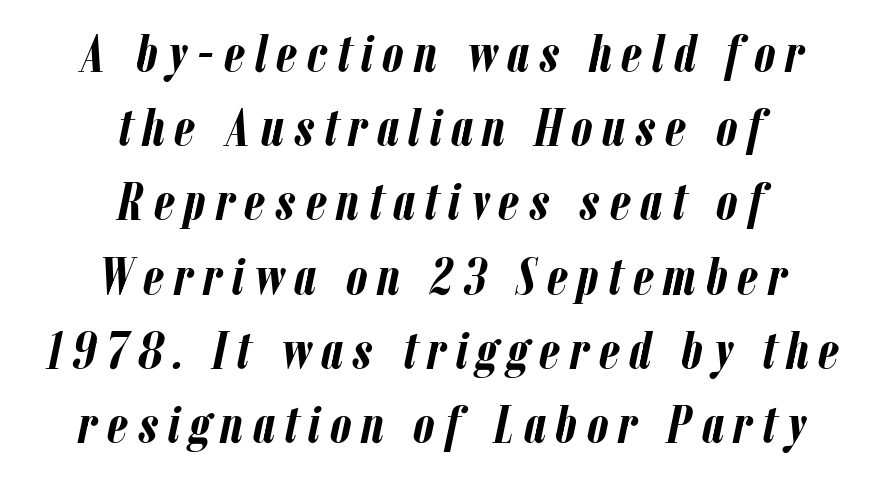
Q: Is the text bold? A: Yes.
Q: Is the text italic (slanted)? A: Yes, it leans right by about 12 degrees.
Q: Is the text underlined? A: No.
Q: How is the paragraph aligned? A: Centered.
Q: Is the spacing between lines tight, normal or loose? A: Normal.
Q: Width (condensed, normal, or wide)? A: Condensed.
Q: Stroke contrast? A: Low.
Q: x-height? A: Medium.
Q: Monospaced? A: No.
